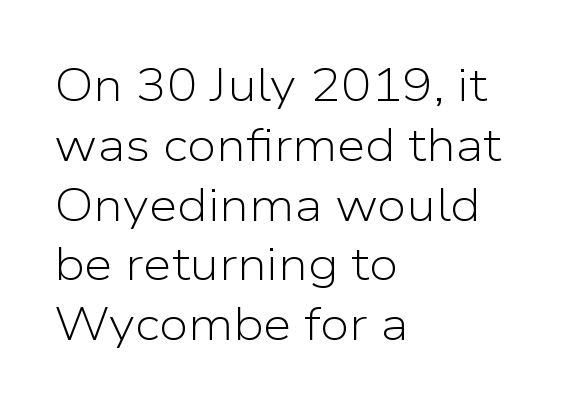
This rendering features lettering with no underline. The block of text has a typical density, with ordinary space between rows. You could call the tracking neutral — neither tight nor loose. The typesetter chose a ragged-right arrangement here. This reads as an unemphasized weight, regular at the heaviest.
